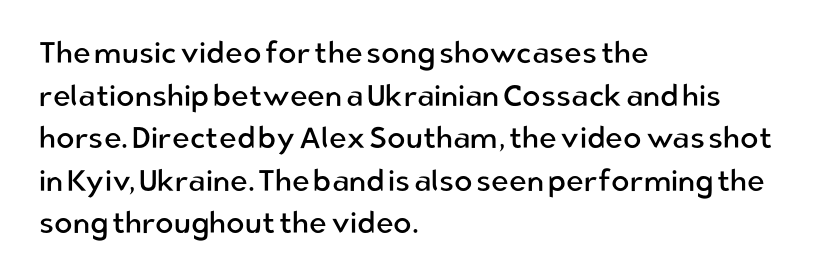
The specimen reads as upright at a glance. Inter-character spacing is left at the font's built-in metrics. The passage shown stacks its lines at a standard gap. The type family on display is of the sans-serif kind.
